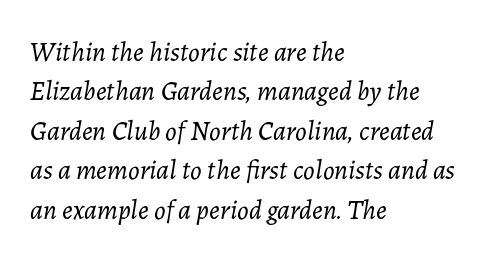
Notice how the stems are inclined rather than vertical — that's the hallmark of italics. The font is comparable to plain body text, perhaps lighter. Reading down the block, your eye returns to a fixed left position each line. Each word holds together tightly as a unit, with standard inter-letter gaps. Notice how descenders clear the ascenders below comfortably — that's standard leading. Rule under the text: the space is simply empty.
